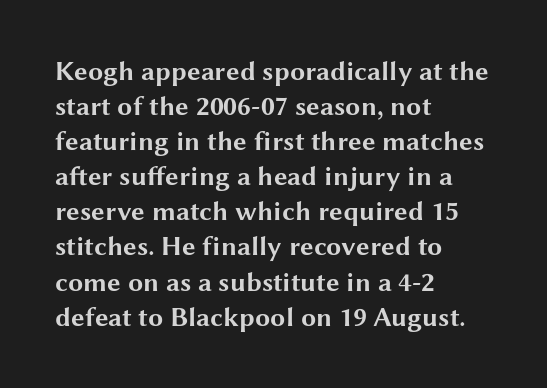
Is there much room between lines? A standard amount, neither cramped nor airy. Emphasis by weight is at full strength: bold. Each word holds together tightly as a unit, with standard inter-letter gaps. Rule under the text: the space is simply empty. Style check: upright. Does the copy run flush right? No — it runs flush left.
